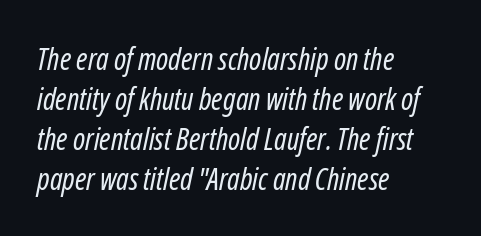
The weight tops out at a normal text grade. Check the space under the baseline: it is left empty. In terms of leading, this rendering sits right in the middle. Compared with ordinary roman type, these characters are visibly tilted.
